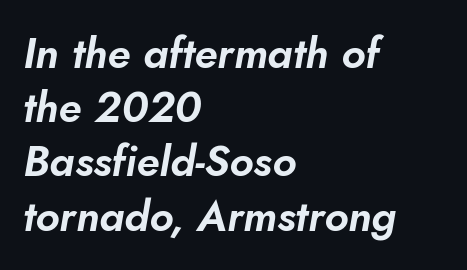
{"italic": "yes", "lean": "right", "slant_degrees": 10, "width": "normal", "stroke_contrast": "low", "x_height": "small", "monospaced": "no", "underline": "no", "align": "left", "line_spacing": "normal", "line_spacing_ratio": 1.26, "letter_spacing": "normal", "letter_spacing_em": 0.0, "glyph_px": 43}
